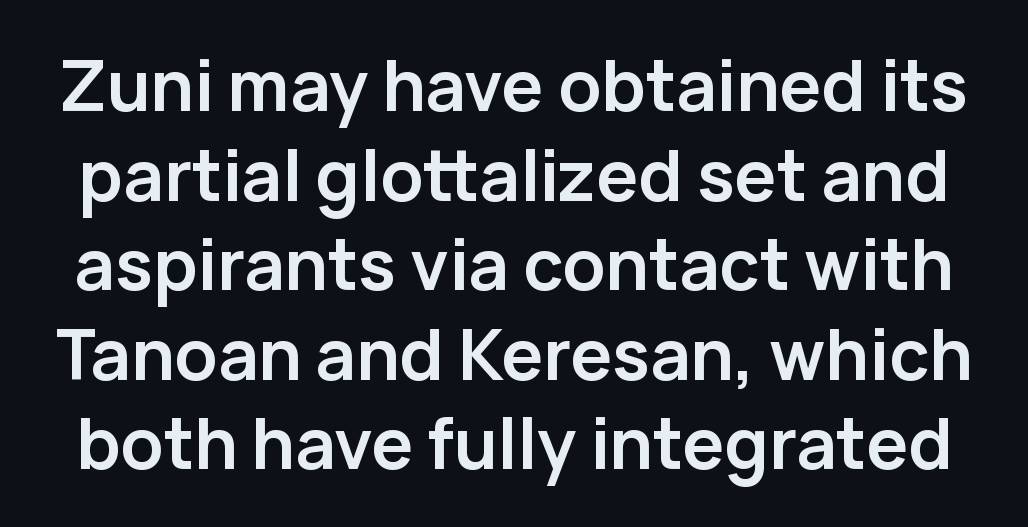
Q: Is the text bold? A: Yes.
Q: Is the text italic (slanted)? A: No, it is upright.
Q: Is the typeface a serif or a sans-serif typeface? A: Sans-serif.
Q: Is the text underlined? A: No.
Q: Is the spacing between letters normal or unusually wide? A: Normal.
Q: Is the spacing between lines tight, normal or loose? A: Normal.
Q: Width (condensed, normal, or wide)? A: Normal.
Q: Stroke contrast? A: Low.
Q: x-height? A: Medium.
Q: Monospaced? A: No.
